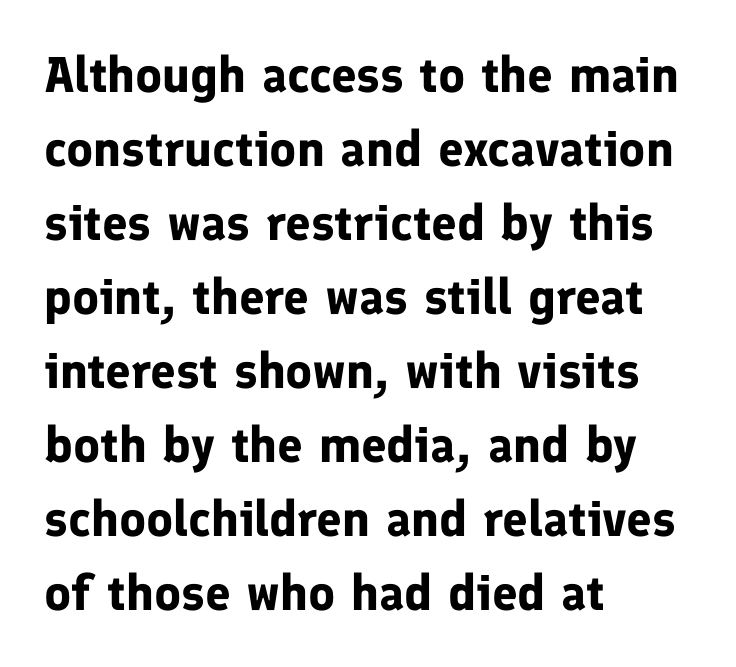
Q: Is the text bold? A: Yes.
Q: Is the text italic (slanted)? A: No, it is upright.
Q: Is the typeface a serif or a sans-serif typeface? A: Sans-serif.
Q: Is the text underlined? A: No.
Q: How is the paragraph aligned? A: Left-aligned.
Q: Is the spacing between letters normal or unusually wide? A: Normal.
Q: Is the spacing between lines tight, normal or loose? A: Normal.
Q: Width (condensed, normal, or wide)? A: Normal.
Q: Stroke contrast? A: Low.
Q: x-height? A: Medium.
Q: Monospaced? A: No.
